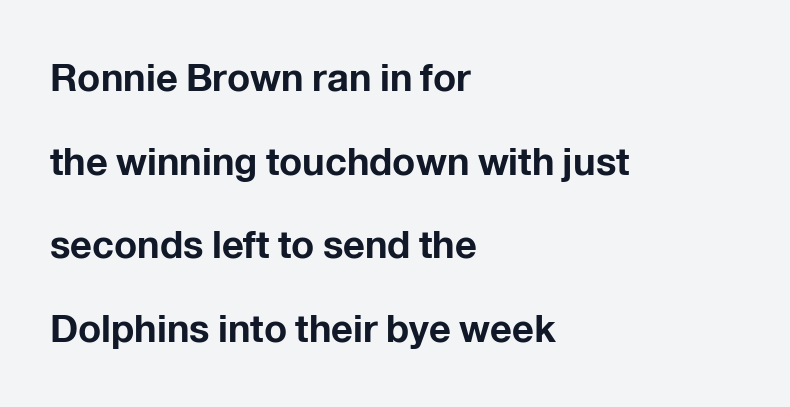
Nope, no serifs anywhere on these letters. Only glyphs here, with clear space below each row. Here the designer chose a conventional face with non-uniform glyph widths. Does the lettering tilt? It doesn't — this is upright.
